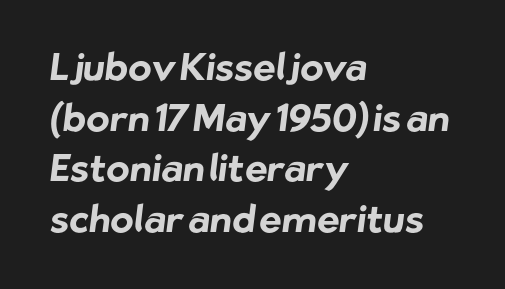
{"serif": "no", "bold": "yes", "weight": "bold", "width": "normal", "stroke_contrast": "low", "x_height": "medium", "monospaced": "no", "underline": "no", "align": "left", "line_spacing": "normal", "line_spacing_ratio": 1.33, "letter_spacing": "normal", "letter_spacing_em": 0.0, "glyph_px": 38}
